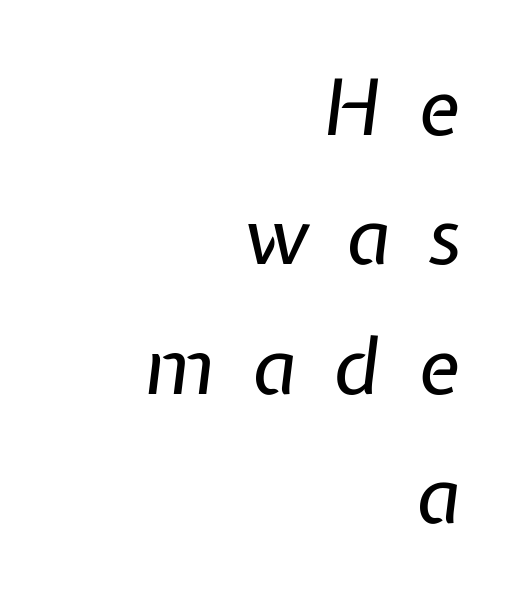
{"italic": "yes", "lean": "right", "slant_degrees": 7, "bold": "no", "weight": "regular", "width": "normal", "stroke_contrast": "low", "x_height": "medium", "monospaced": "no", "underline": "no", "align": "right", "line_spacing": "normal", "line_spacing_ratio": 1.66, "letter_spacing": "wide", "letter_spacing_em": 0.48, "glyph_px": 78}
